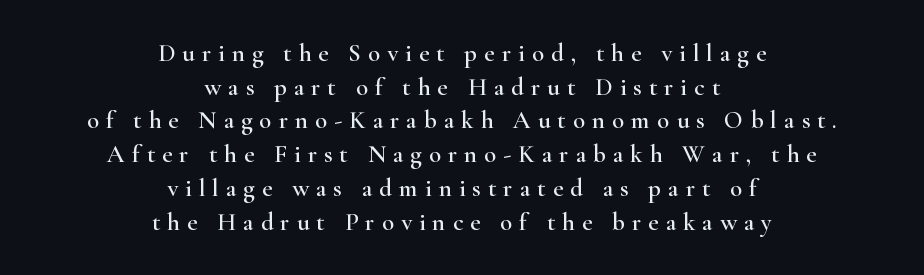
Q: Is the text italic (slanted)? A: No, it is upright.
Q: Is the text underlined? A: No.
Q: How is the paragraph aligned? A: Centered.
Q: Is the spacing between letters normal or unusually wide? A: Unusually wide.
Q: Is the spacing between lines tight, normal or loose? A: Normal.
